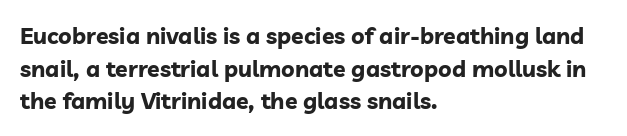
The image shows 23 px bold type, upright; set left-aligned, normal line spacing (1.42x), normal letter spacing, not underlined.
